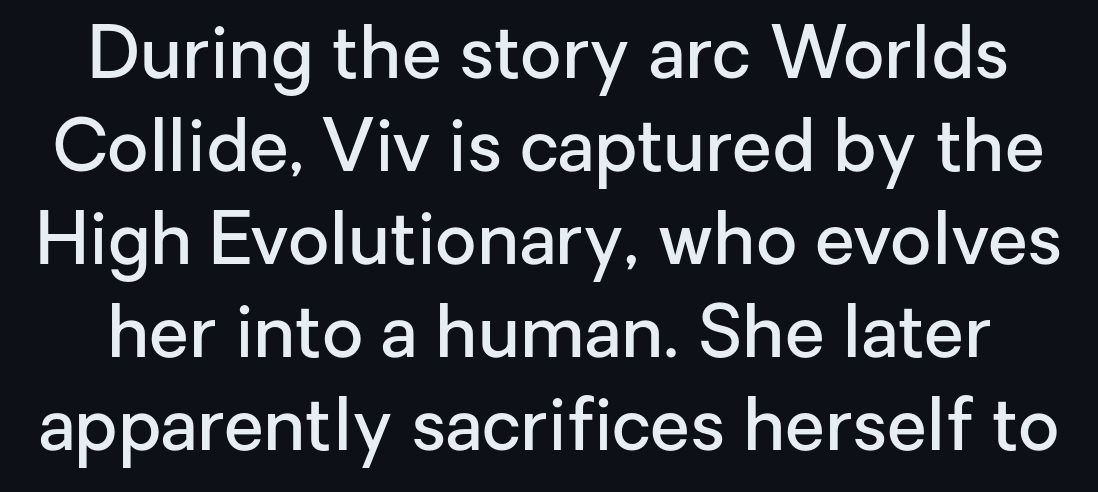
Q: Is the text bold? A: Semi-bold.
Q: Is the text italic (slanted)? A: No, it is upright.
Q: Is the typeface a serif or a sans-serif typeface? A: Sans-serif.
Q: Is the text underlined? A: No.
Q: Is the spacing between letters normal or unusually wide? A: Normal.
Q: Is the spacing between lines tight, normal or loose? A: Normal.
Q: Width (condensed, normal, or wide)? A: Normal.
Q: Stroke contrast? A: Low.
Q: x-height? A: Medium.
Q: Monospaced? A: No.
